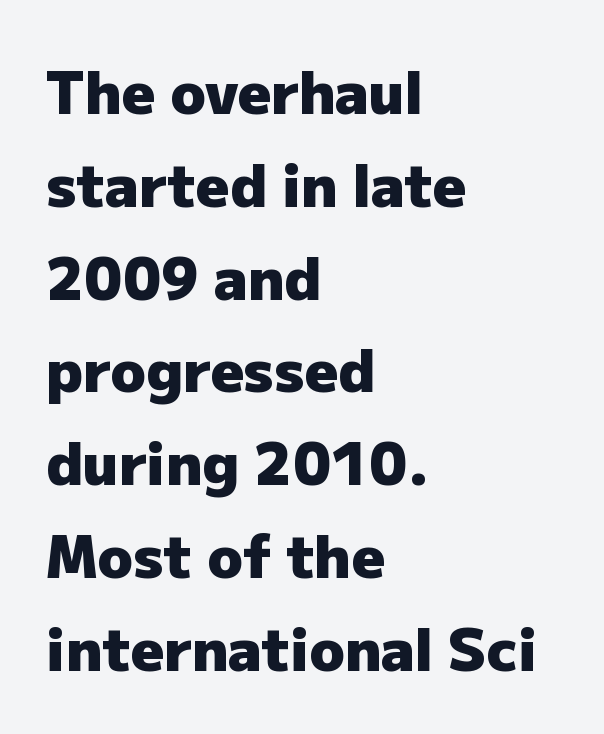
The image shows 58 px heavy sans-serif type, upright; set left-aligned, normal line spacing (1.6x), normal letter spacing, not underlined; low stroke contrast and a medium x-height.
